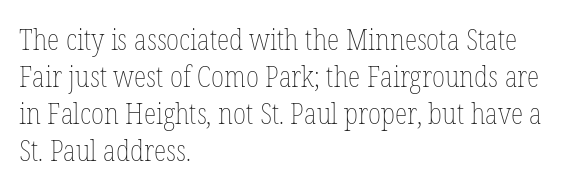
Heaviness? Minimal to ordinary, like unemphasized prose. The type is set solid horizontally, with unmodified tracking. The letters stand upright; this is a roman face. Rule under the text: the space is simply empty. The lines in this sample share a left origin and differ only in where they stop.
